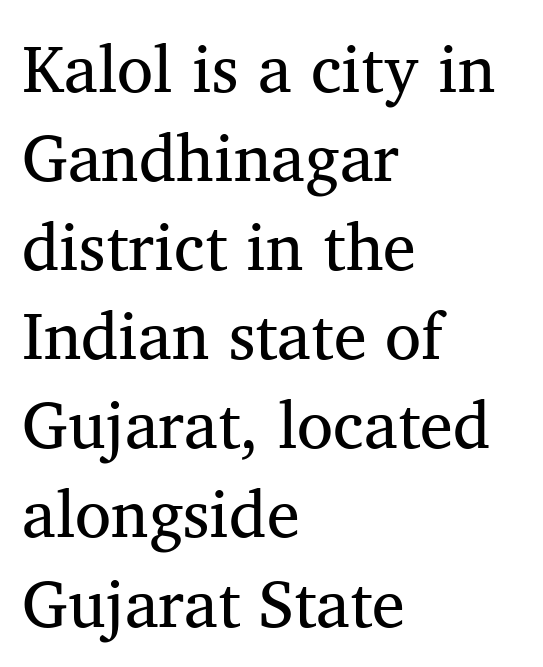
{"serif": "yes", "italic": "no", "bold": "no", "weight": "regular", "width": "normal", "stroke_contrast": "medium", "x_height": "medium", "monospaced": "no", "underline": "no", "align": "left", "line_spacing": "normal", "line_spacing_ratio": 1.35, "letter_spacing": "normal", "letter_spacing_em": 0.0, "glyph_px": 66}
